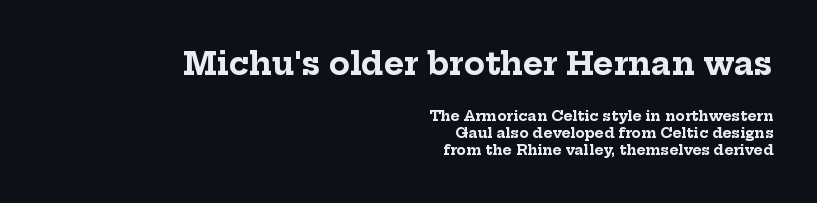
Q: Is the text bold? A: Yes.
Q: Is the text italic (slanted)? A: No, it is upright.
Q: Is the typeface a serif or a sans-serif typeface? A: Serif.
Q: Is the text underlined? A: No.
Q: How is the paragraph aligned? A: Right-aligned.
Q: Is the spacing between letters normal or unusually wide? A: Normal.
Q: Which block of text is set in a larger size, the first (top) or the second (bottom)? A: The first (top) one.
Q: Width (condensed, normal, or wide)? A: Normal.
Q: Stroke contrast? A: Low.
Q: x-height? A: Medium.
Q: Monospaced? A: No.
